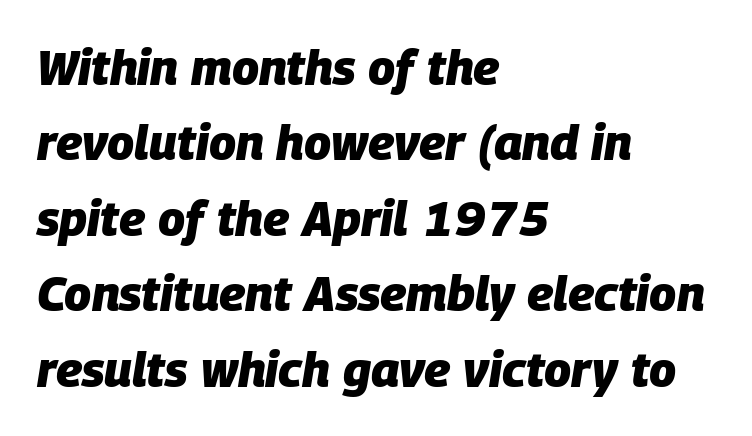
{"italic": "yes", "lean": "right", "slant_degrees": 9, "bold": "yes", "weight": "heavy", "width": "normal", "stroke_contrast": "low", "x_height": "large", "monospaced": "no", "underline": "no", "align": "left", "line_spacing": "normal", "line_spacing_ratio": 1.54, "letter_spacing": "normal", "letter_spacing_em": 0.0, "glyph_px": 49}
